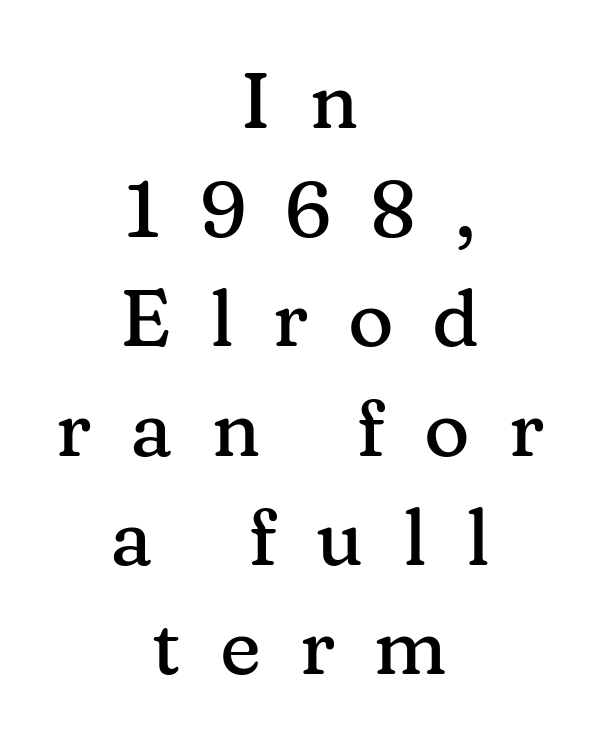
Q: Is the text italic (slanted)? A: No, it is upright.
Q: Is the typeface a serif or a sans-serif typeface? A: Serif.
Q: Is the text underlined? A: No.
Q: How is the paragraph aligned? A: Centered.
Q: Is the spacing between letters normal or unusually wide? A: Unusually wide.
Q: Is the spacing between lines tight, normal or loose? A: Normal.
Q: Width (condensed, normal, or wide)? A: Normal.
Q: Stroke contrast? A: Medium.
Q: x-height? A: Medium.
Q: Monospaced? A: No.
